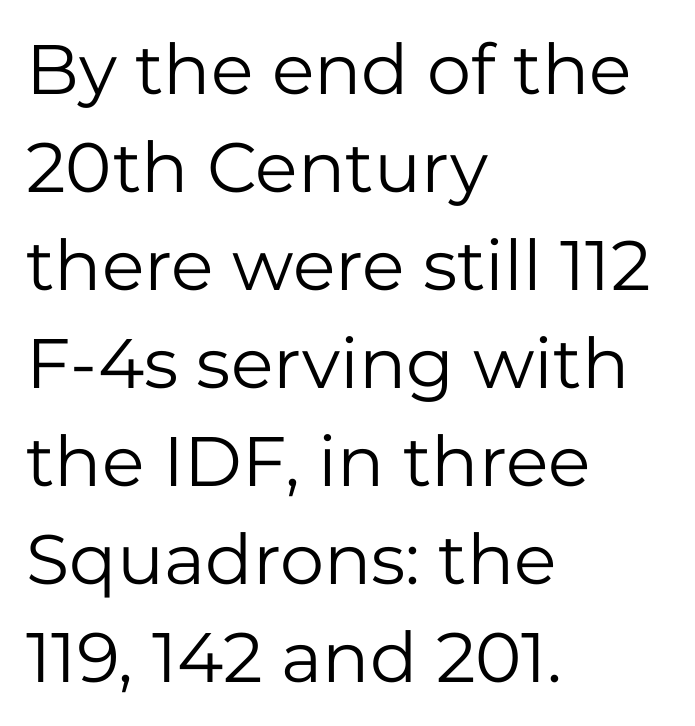
The image shows 70 px regular-weight sans-serif type, upright; set left-aligned, normal line spacing (1.4x), normal letter spacing, not underlined; low stroke contrast and a medium x-height.
